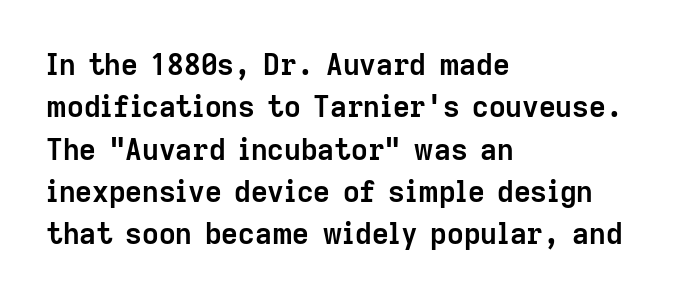
The image shows 29 px semibold sans-serif type, upright; set left-aligned, normal line spacing (1.46x), normal letter spacing, not underlined; low stroke contrast and a medium x-height.
